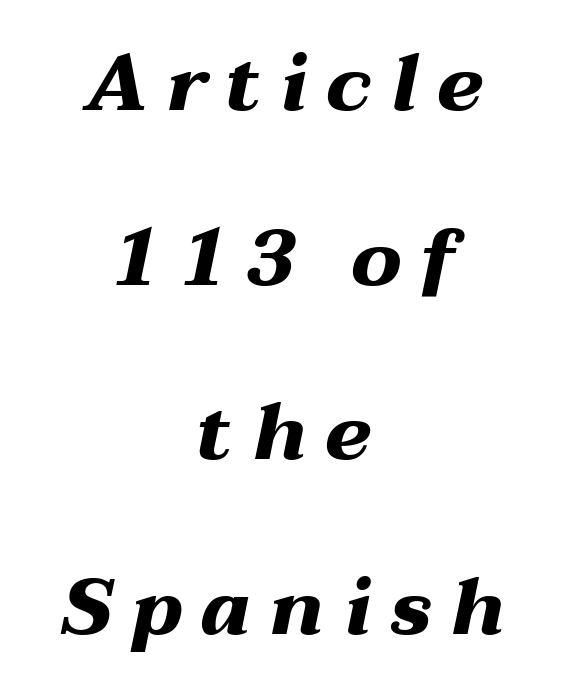
Think of a printed novel: that variable character pitch is what you see here. The passage shown is not underscored anywhere. Each line is balanced around a shared central axis. Letter spacing: wide. Students, this is bold: see how much ink each stroke carries.
